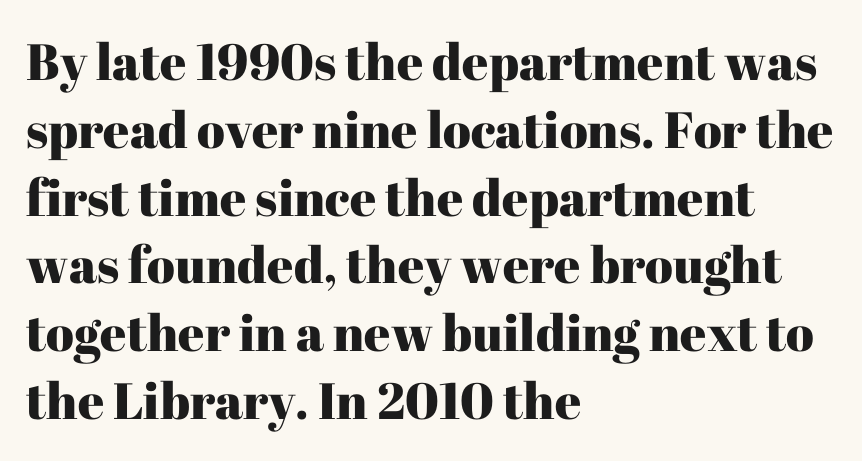
The letters carry serifs — small finishing strokes at the ends of their stems. A typesetter would mark this as roman, not italic. The setting favours the left margin, as ordinary paragraphs usually do. There is no visible air inserted between adjacent glyphs. Looks like regular typesetting: each glyph gets only the width it needs. The leading is moderate, giving the passage an even texture.
